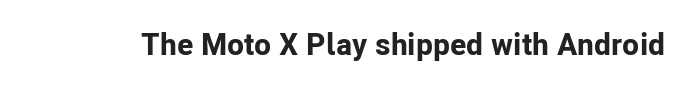
You could call the tracking neutral — neither tight nor loose. Stroke terminals: plain, sans-serif. The passage shown is typed in a proportional face where columns would drift. Italic: no, the glyphs are upright roman. Heft: maximum for text — a bold.
